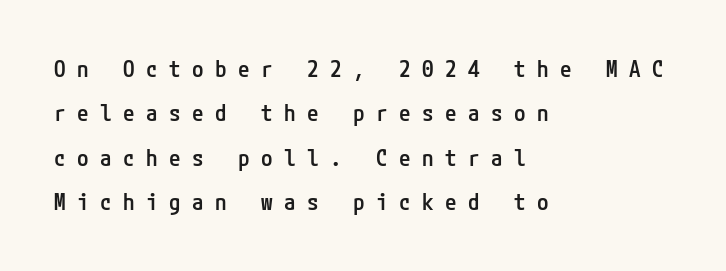
Q: Is the text bold? A: Semi-bold.
Q: Is the text italic (slanted)? A: No, it is upright.
Q: Is the text underlined? A: No.
Q: How is the paragraph aligned? A: Left-aligned.
Q: Is the spacing between letters normal or unusually wide? A: Unusually wide.
Q: Is the spacing between lines tight, normal or loose? A: Loose.
